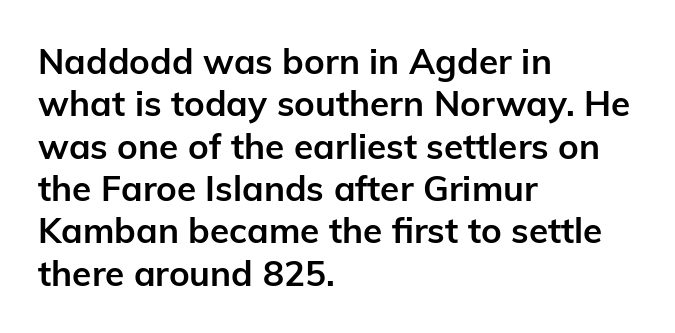
A clean baseline with only descenders dipping below it. Is the type bold? Yes — the strokes are clearly thick and heavy. Proportional: the letters do not fall into vertical columns. Glyph-to-glyph distance matches everyday printed text.
